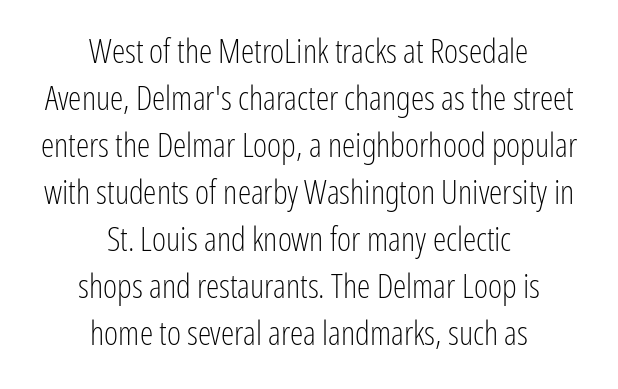
{"serif": "no", "italic": "no", "bold": "no", "weight": "light", "width": "condensed", "stroke_contrast": "low", "x_height": "medium", "monospaced": "no", "underline": "no", "align": "center", "line_spacing": "normal", "line_spacing_ratio": 1.38, "letter_spacing": "normal", "letter_spacing_em": 0.0, "glyph_px": 34}
